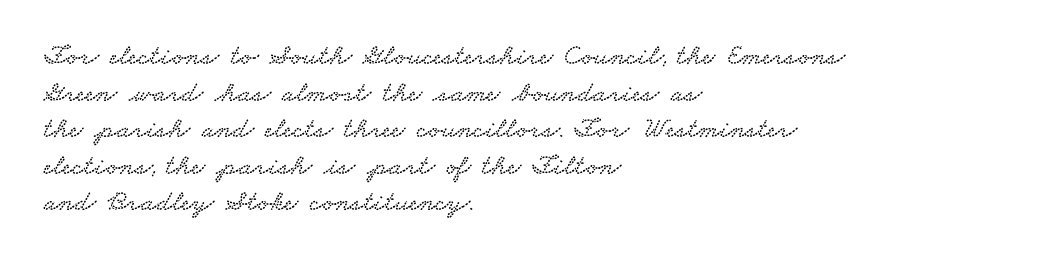
Q: Is the typeface a serif or a sans-serif typeface? A: Serif.
Q: Is the text underlined? A: No.
Q: How is the paragraph aligned? A: Left-aligned.
Q: Is the spacing between letters normal or unusually wide? A: Normal.
Q: Is the spacing between lines tight, normal or loose? A: Normal.
Q: Width (condensed, normal, or wide)? A: Wide.
Q: Stroke contrast? A: Low.
Q: x-height? A: Small.
Q: Monospaced? A: No.
